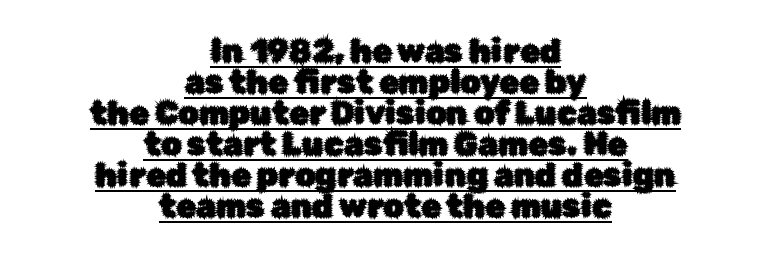
The image shows 32 px sans-serif type, upright; set centered, tight line spacing (0.97x), normal letter spacing, underlined; low stroke contrast and a medium x-height.
